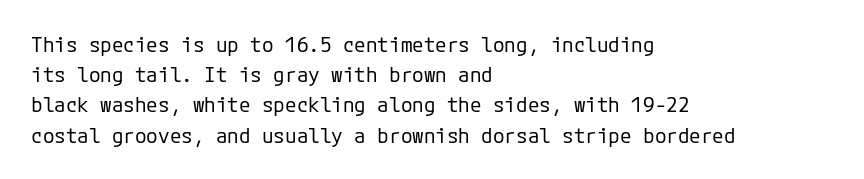
{"italic": "no", "bold": "no", "underline": "no", "align": "left", "line_spacing": "normal", "line_spacing_ratio": 1.44, "letter_spacing": "normal", "letter_spacing_em": 0.0, "glyph_px": 21}
